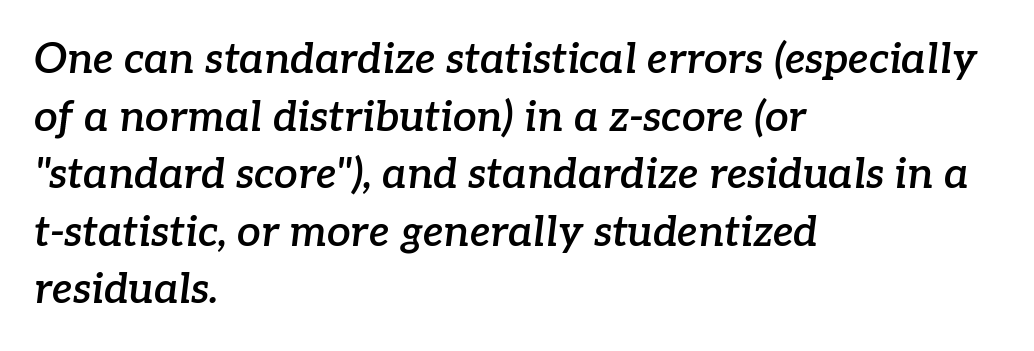
Rows of type keep a routine distance in the vertical direction. A bit beefed up — I'd call it semibold rather than bold. Observe the serifs anchoring each vertical stroke in this sample. Tall strokes in this sample are angled rather than plumb.
